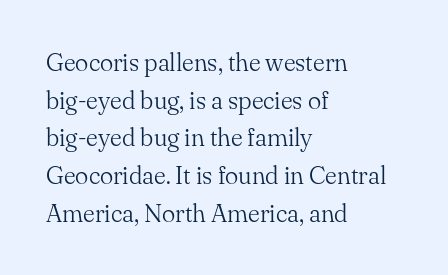
{"italic": "no", "bold": "no", "underline": "no", "align": "left", "line_spacing": "normal", "line_spacing_ratio": 1.51, "letter_spacing": "normal", "letter_spacing_em": 0.0, "glyph_px": 25}
